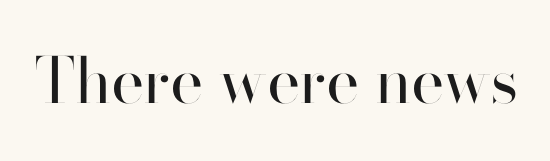
{"serif": "no", "italic": "no", "bold": "no", "weight": "regular", "width": "normal", "stroke_contrast": "high", "x_height": "small", "monospaced": "no", "underline": "no", "letter_spacing": "normal", "letter_spacing_em": 0.0, "glyph_px": 63}
